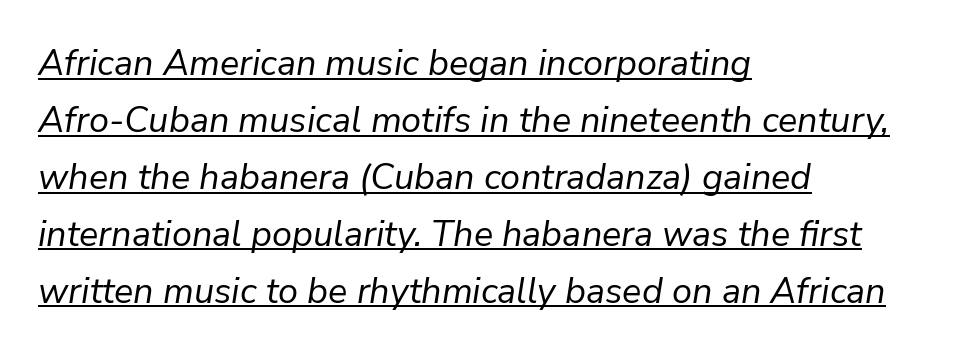
The image shows 36 px regular-weight type, italic (leaning right); set left-aligned, normal line spacing (1.58x), normal letter spacing, underlined; low stroke contrast and a medium x-height.
